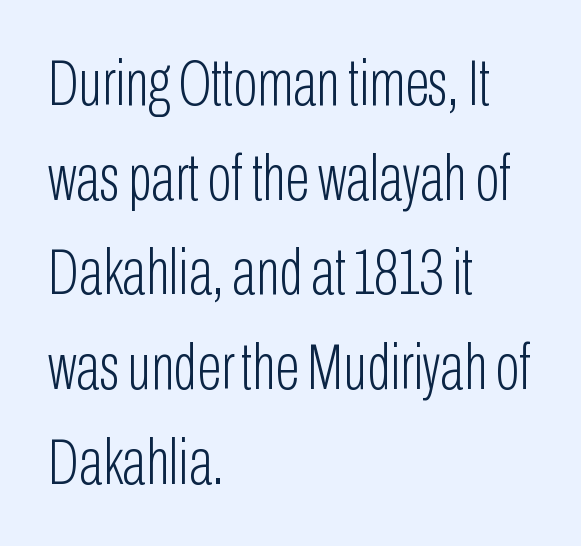
The image shows 64 px light, condensed sans-serif type, upright; set left-aligned, normal line spacing (1.48x), normal letter spacing, not underlined; low stroke contrast and a medium x-height.
